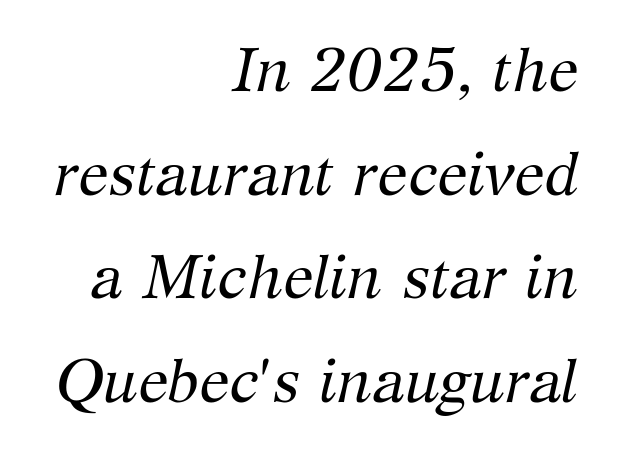
Yep, those are serifs on the letters. A normal amount of white space separates one row of letters from the next. Stems and bowls with no extra thickness — not bold. The passage shown is not underscored anywhere. The setting favours the right margin, as signatures and pull-quotes sometimes do.
